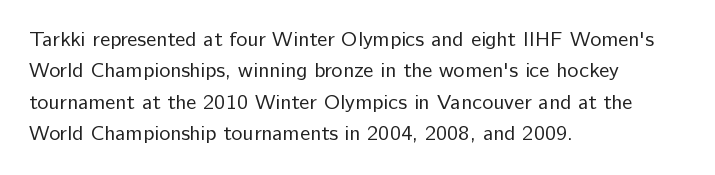
Q: Is the text bold? A: No.
Q: Is the text italic (slanted)? A: No, it is upright.
Q: Is the text underlined? A: No.
Q: How is the paragraph aligned? A: Left-aligned.
Q: Is the spacing between letters normal or unusually wide? A: Normal.
Q: Is the spacing between lines tight, normal or loose? A: Normal.
